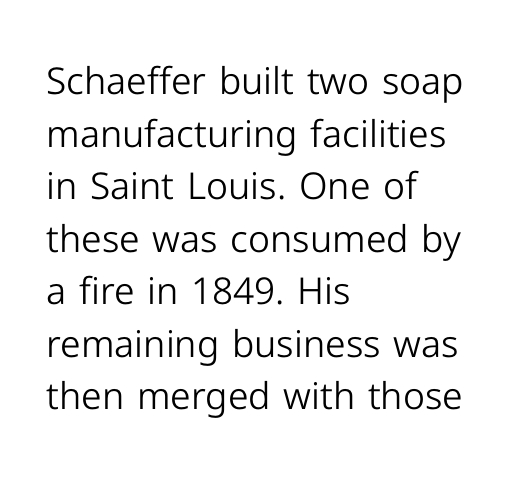
The image shows 37 px light sans-serif type, upright; set left-aligned, normal line spacing (1.42x), normal letter spacing, not underlined; low stroke contrast and a medium x-height.
